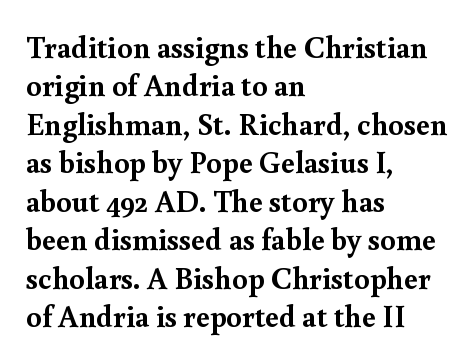
The letters are bold, with thick, heavy strokes. Notice how the stems are strictly vertical — no italics here. Any mark beneath the type? The region is blank. The type is set solid horizontally, with unmodified tracking. Here the designer chose a conventional face with non-uniform glyph widths. The passage shown is typeset with a serif family.
